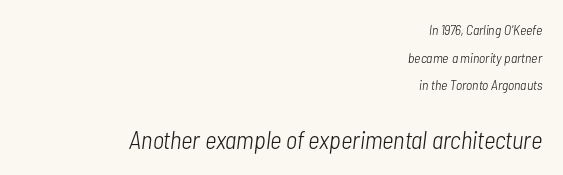
You can tell it's italic because the verticals aren't actually vertical. The horizontal fit of the characters is conventional and even. Heft: none added — not bold. Line ends are locked; line starts wander. Larger block? The one below; the one above is distinctly smaller.
